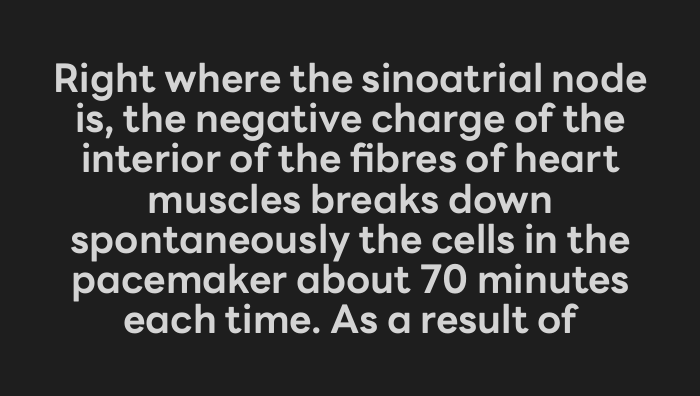
The image shows 39 px bold sans-serif type, upright; set centered, tight line spacing (1.03x), normal letter spacing, not underlined; low stroke contrast and a medium x-height.
